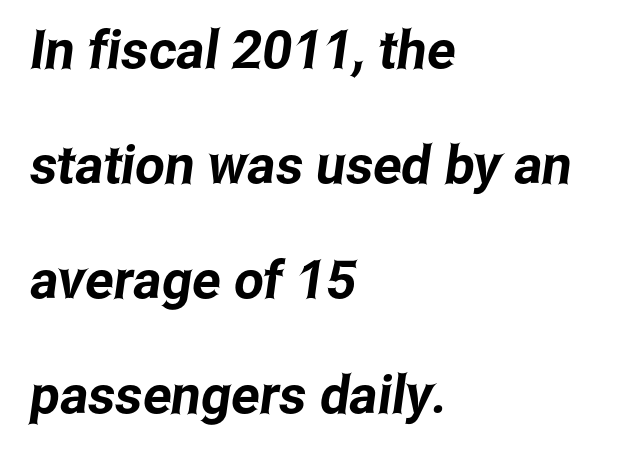
{"serif": "no", "width": "condensed", "stroke_contrast": "low", "x_height": "medium", "monospaced": "no", "underline": "no", "align": "left", "line_spacing": "loose", "line_spacing_ratio": 2.17, "letter_spacing": "normal", "letter_spacing_em": 0.0, "glyph_px": 53}
